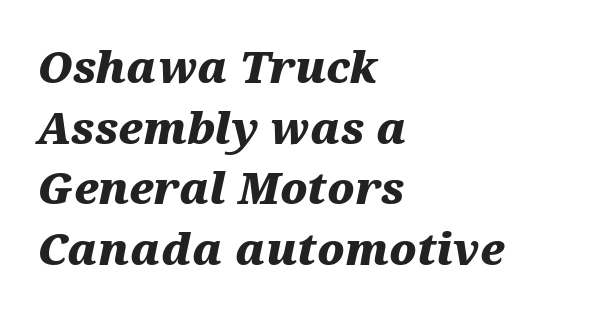
Q: Is the text bold? A: Yes.
Q: Is the text italic (slanted)? A: Yes, it leans right by about 12 degrees.
Q: Is the text underlined? A: No.
Q: How is the paragraph aligned? A: Left-aligned.
Q: Is the spacing between letters normal or unusually wide? A: Normal.
Q: Is the spacing between lines tight, normal or loose? A: Normal.
Q: Width (condensed, normal, or wide)? A: Wide.
Q: Stroke contrast? A: Medium.
Q: x-height? A: Medium.
Q: Monospaced? A: No.
